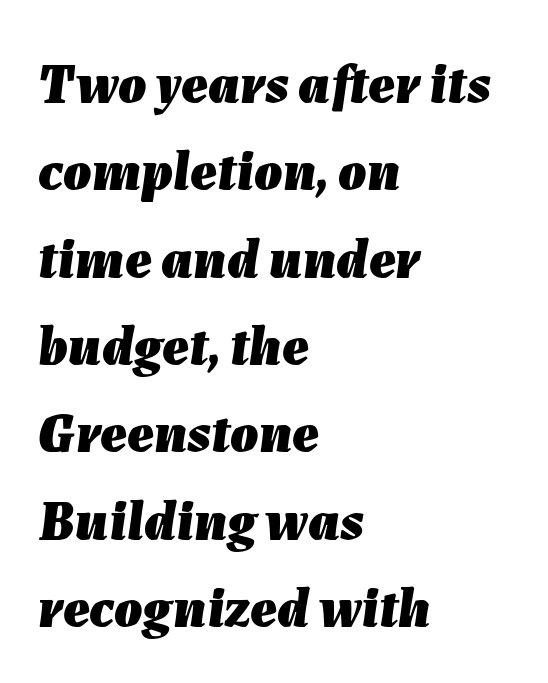
Q: Is the text bold? A: Yes.
Q: Is the text italic (slanted)? A: Yes, it leans right by about 7 degrees.
Q: Is the text underlined? A: No.
Q: How is the paragraph aligned? A: Left-aligned.
Q: Is the spacing between letters normal or unusually wide? A: Normal.
Q: Is the spacing between lines tight, normal or loose? A: Normal.
Q: Width (condensed, normal, or wide)? A: Normal.
Q: Stroke contrast? A: Low.
Q: x-height? A: Medium.
Q: Monospaced? A: No.
